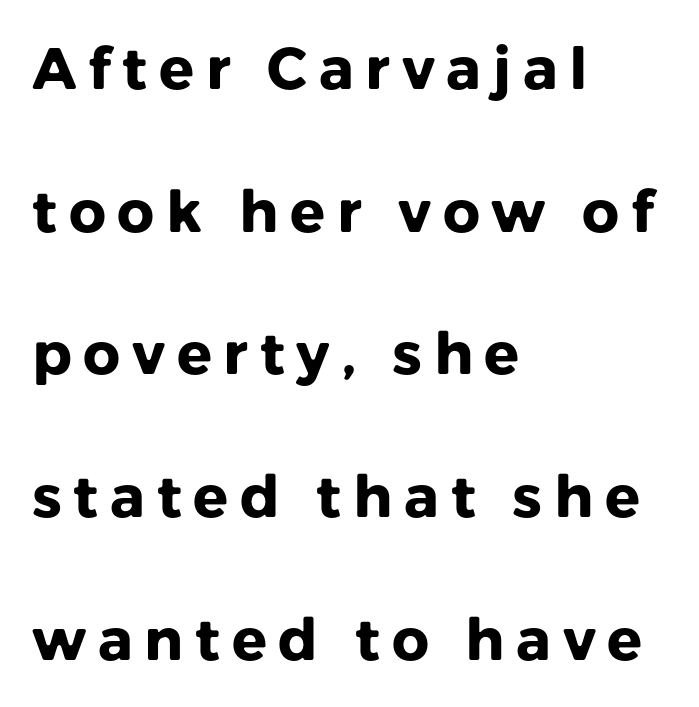
{"serif": "no", "italic": "no", "bold": "yes", "weight": "heavy", "width": "normal", "stroke_contrast": "low", "x_height": "medium", "monospaced": "no", "underline": "no", "align": "left", "line_spacing": "loose", "line_spacing_ratio": 2.46, "letter_spacing": "wide", "letter_spacing_em": 0.2, "glyph_px": 58}
